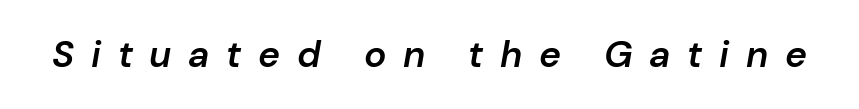
Q: Is the text bold? A: Semi-bold.
Q: Is the text italic (slanted)? A: Yes, it leans right by about 10 degrees.
Q: Is the text underlined? A: No.
Q: Is the spacing between letters normal or unusually wide? A: Unusually wide.
Q: Width (condensed, normal, or wide)? A: Normal.
Q: Stroke contrast? A: Low.
Q: x-height? A: Medium.
Q: Monospaced? A: No.
